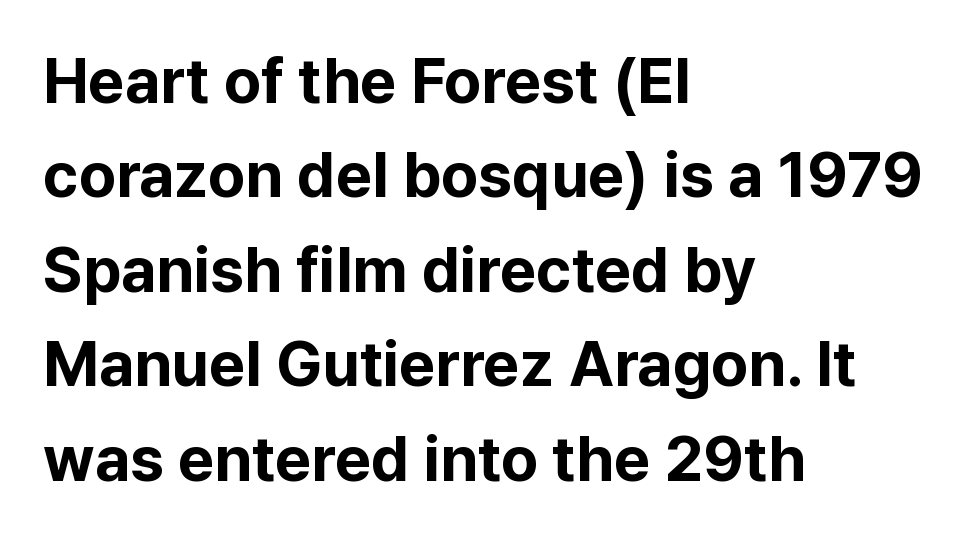
The image shows 63 px bold sans-serif type, upright; set left-aligned, normal line spacing (1.5x), normal letter spacing, not underlined; low stroke contrast and a medium x-height.
